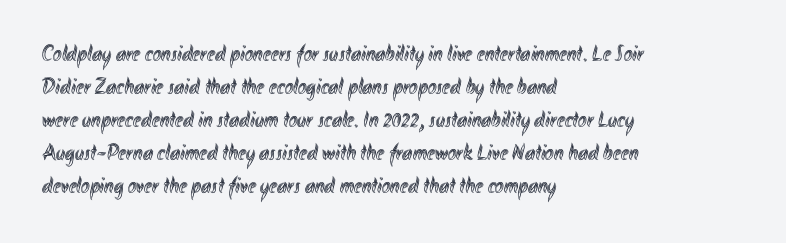
Plain, unruled lines of type. Letter spacing: default. Quick note: interline space is typical. One-word summary of the alignment: left.
